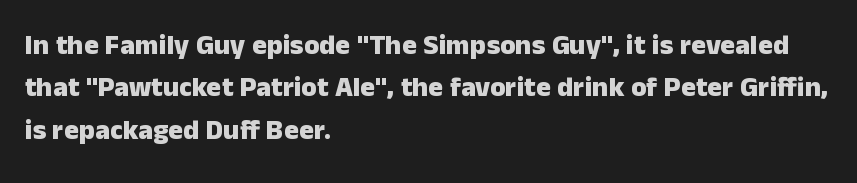
Q: Is the text bold? A: Yes.
Q: Is the text italic (slanted)? A: No, it is upright.
Q: Is the typeface a serif or a sans-serif typeface? A: Sans-serif.
Q: Is the text underlined? A: No.
Q: How is the paragraph aligned? A: Left-aligned.
Q: Is the spacing between letters normal or unusually wide? A: Normal.
Q: Is the spacing between lines tight, normal or loose? A: Normal.
Q: Width (condensed, normal, or wide)? A: Normal.
Q: Stroke contrast? A: Low.
Q: x-height? A: Medium.
Q: Monospaced? A: No.
